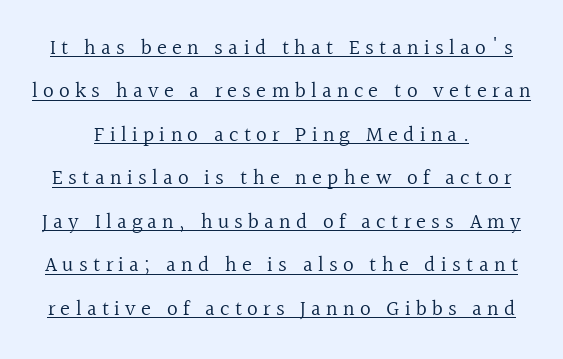
Stems here are at most as thick as an everyday book face. Tracking here is generous; glyphs stand well apart from one another. The passage shown stacks its lines with a broad gap. These characters rest on top of a visible drawn line.
